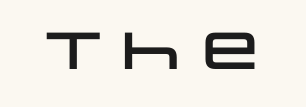
{"serif": "no", "italic": "no", "width": "wide", "stroke_contrast": "low", "x_height": "large", "monospaced": "no", "underline": "no", "letter_spacing": "normal", "letter_spacing_em": 0.0, "glyph_px": 52}
